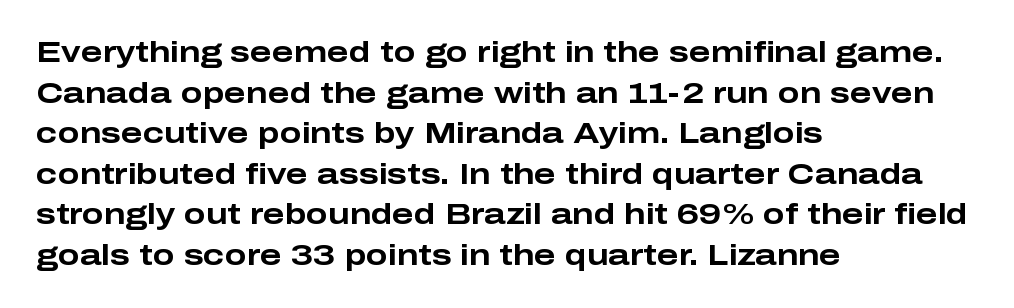
The image shows 29 px bold, wide sans-serif type, upright; set left-aligned, normal line spacing (1.4x), normal letter spacing, not underlined; low stroke contrast and a medium x-height.
